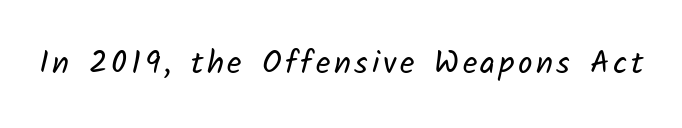
The image shows 32 px regular-weight sans-serif type; set not underlined; low stroke contrast and a medium x-height.
